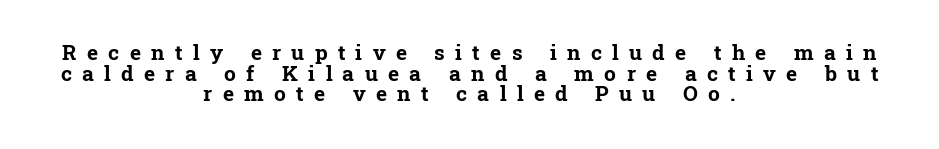
Q: Is the text bold? A: Yes.
Q: Is the text italic (slanted)? A: No, it is upright.
Q: Is the text underlined? A: No.
Q: How is the paragraph aligned? A: Centered.
Q: Is the spacing between letters normal or unusually wide? A: Unusually wide.
Q: Is the spacing between lines tight, normal or loose? A: Tight.
